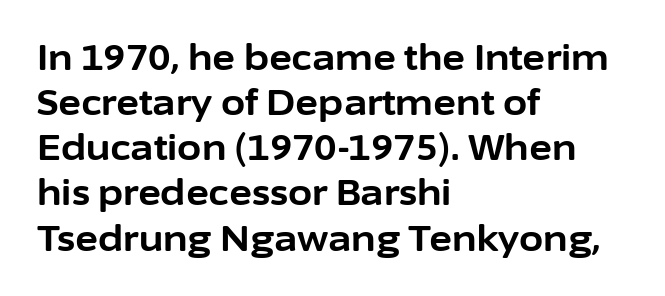
If you drew a ruler down the left edge, every line would touch it. You'd pick this weight for a headline — it's a proper bold. Letters rest on an invisible, unmarked baseline. The type family on display is of the sans-serif kind. The lettering holds an erect, upright posture throughout.
